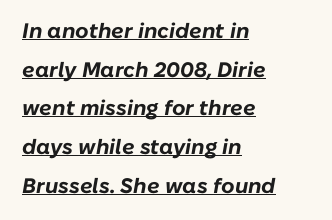
The image shows 21 px bold type, italic (leaning right); set left-aligned, line spacing 1.84x, normal letter spacing, underlined.
